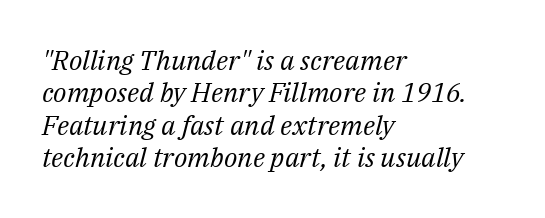
Decoration check: the copy has no underline. The letterforms sit shoulder to shoulder at normal distance. Is the block centered? No — it sits flush against the left margin. This is oblique type, the kind used for emphasis or titles. Stems here are at most as thick as an everyday book face.
